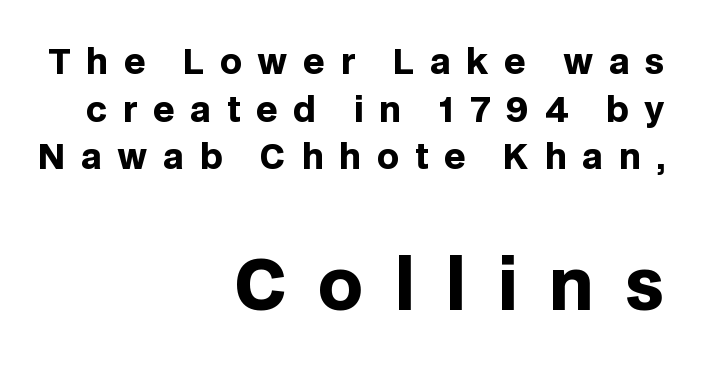
Emphasis by weight is at full strength: bold. Vertically, the passage feels balanced, rows spaced as you'd expect. The passage shown has open, widely tracked lettering throughout. Leftover space on each line is placed entirely before the opening word.
